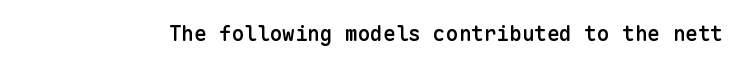
The image shows 21 px text type, upright; set normal letter spacing, not underlined.
